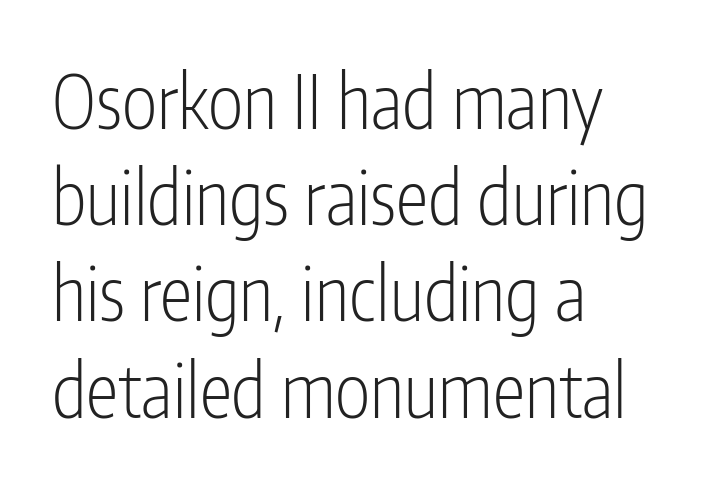
This rendering employs a face without finishing strokes, i.e., a sans-serif. Each line starts at the same left margin while the right side varies. Evenly set lines give the paragraph a standard silhouette. Anything drawn beneath the words? Only blank space. In terms of letterspacing, this is plain default setting. Every stem runs plumb, perpendicular to the baseline.
